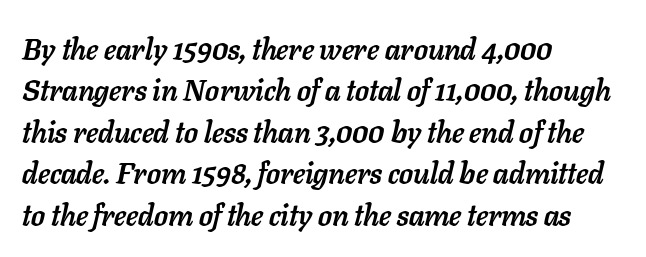
The image shows 30 px semibold type, italic (leaning right); set left-aligned, normal line spacing (1.38x), normal letter spacing, not underlined; low stroke contrast and a medium x-height.
